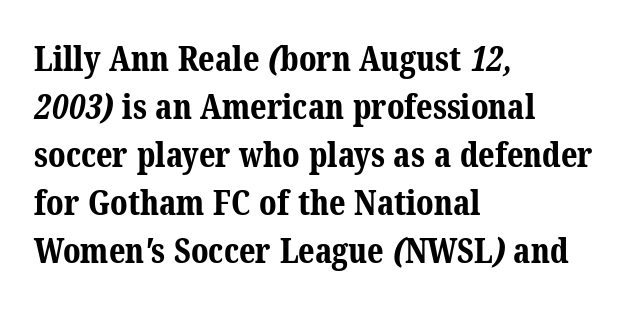
Thick stems and heavy bowls — unmistakably bold. The space directly below the letters is spotless. A typesetter would call this zero additional tracking. The paragraph shown leans on its left margin.
